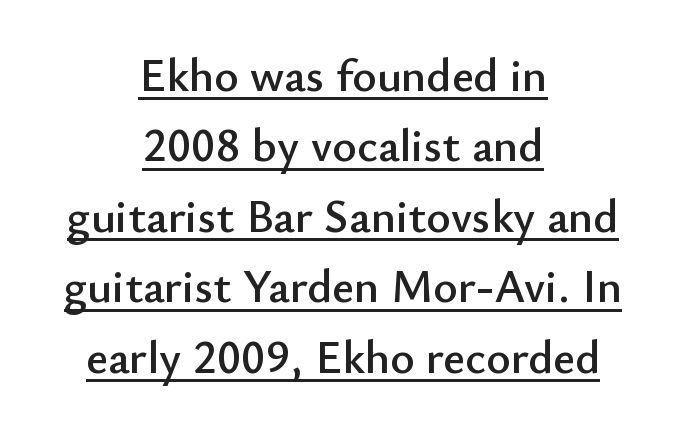
The image shows 47 px sans-serif type, upright; set centered, normal line spacing (1.5x), normal letter spacing, underlined; low stroke contrast and a small x-height.
